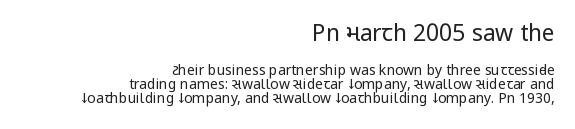
{"italic": "no", "bold": "no", "underline": "no", "align": "right", "line_spacing": "tight", "line_spacing_ratio": 1.01, "letter_spacing": "normal", "letter_spacing_em": 0.0, "larger_block": "first", "size_ratio": 1.64, "glyph_px": 23}
